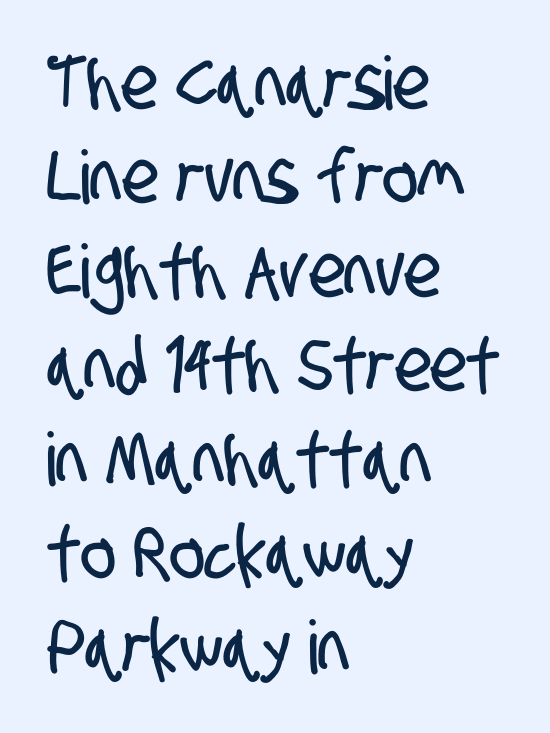
The image shows 74 px condensed sans-serif type; set left-aligned, normal line spacing (1.27x), normal letter spacing, not underlined; low stroke contrast and a large x-height.
